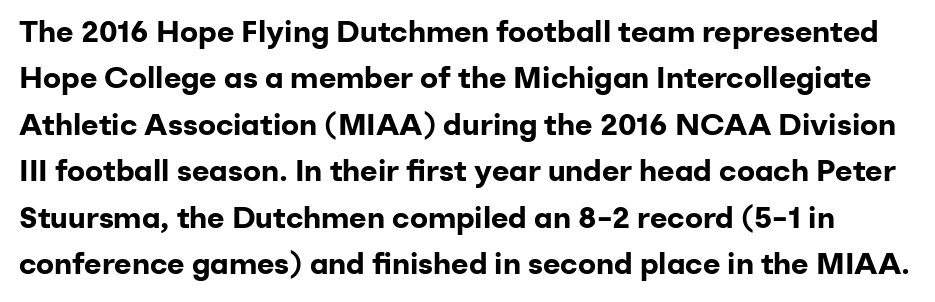
Q: Is the text bold? A: Yes.
Q: Is the text italic (slanted)? A: No, it is upright.
Q: Is the typeface a serif or a sans-serif typeface? A: Sans-serif.
Q: Is the text underlined? A: No.
Q: Is the spacing between letters normal or unusually wide? A: Normal.
Q: Is the spacing between lines tight, normal or loose? A: Normal.
Q: Width (condensed, normal, or wide)? A: Normal.
Q: Stroke contrast? A: Low.
Q: x-height? A: Medium.
Q: Monospaced? A: No.
